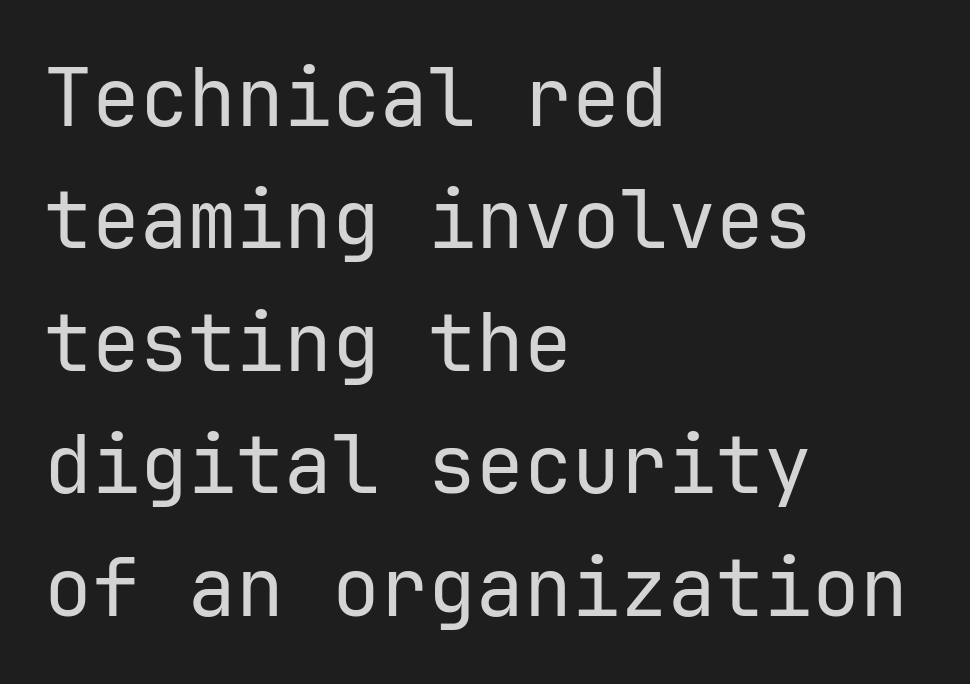
Rule under the text: the space is simply empty. The typesetter chose a ragged-right arrangement here. The letters sit at their default tracking, neither squeezed nor spread. The face used here is a sans, in the tradition of grotesques and geometrics.
